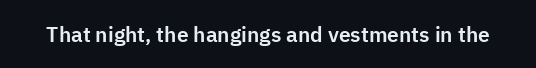
The image shows 21 px text type, upright; set normal letter spacing, not underlined.
